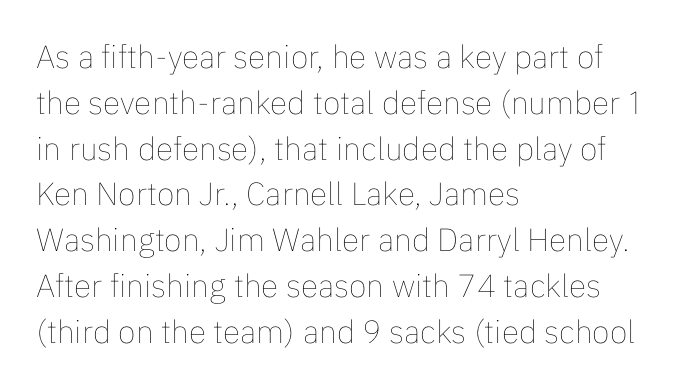
Q: Is the text bold? A: No.
Q: Is the text italic (slanted)? A: No, it is upright.
Q: Is the text underlined? A: No.
Q: How is the paragraph aligned? A: Left-aligned.
Q: Is the spacing between letters normal or unusually wide? A: Normal.
Q: Is the spacing between lines tight, normal or loose? A: Normal.
Q: Width (condensed, normal, or wide)? A: Normal.
Q: Stroke contrast? A: Low.
Q: x-height? A: Medium.
Q: Monospaced? A: No.
